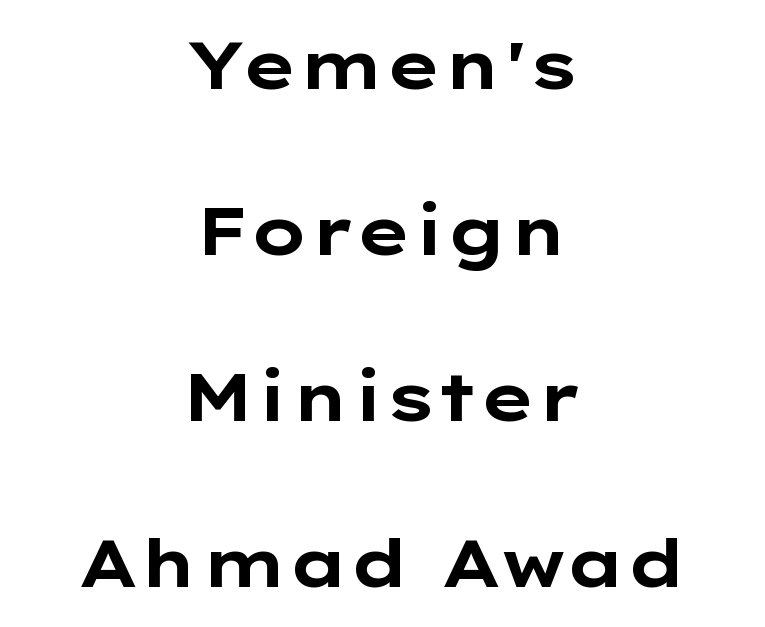
{"serif": "no", "italic": "no", "bold": "yes", "weight": "bold", "width": "wide", "stroke_contrast": "low", "x_height": "medium", "monospaced": "no", "underline": "no", "align": "center", "line_spacing": "loose", "line_spacing_ratio": 2.48, "letter_spacing": "normal", "letter_spacing_em": 0.0, "glyph_px": 67}
